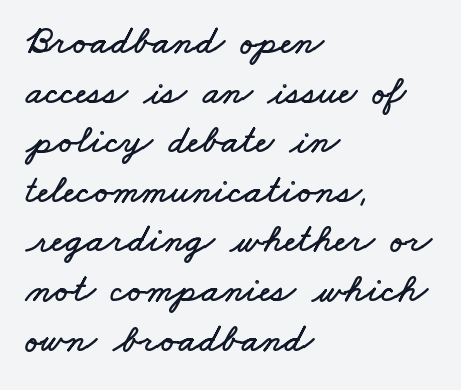
The image shows 40 px wide type; set left-aligned, line spacing 1.24x, normal letter spacing, not underlined; low stroke contrast and a small x-height.
